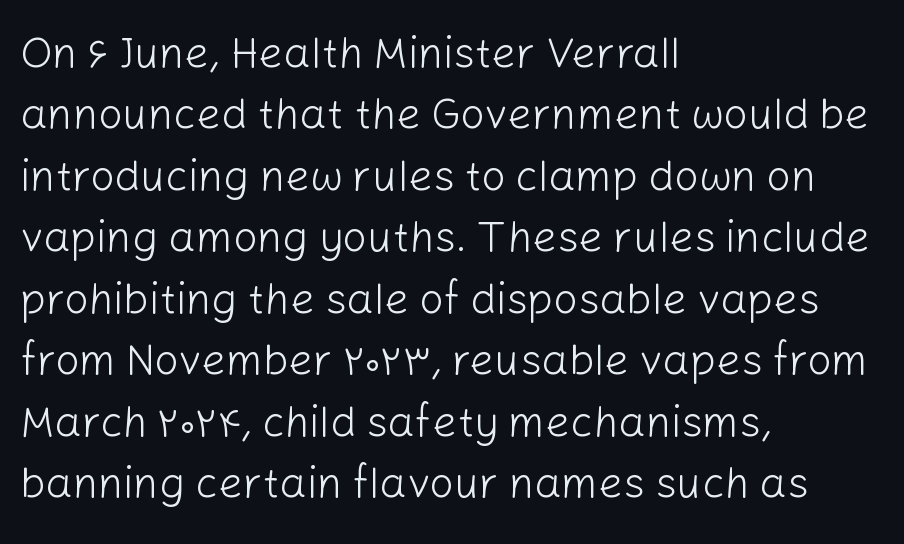
The image shows 43 px light sans-serif type, upright; set left-aligned, normal line spacing (1.43x), normal letter spacing, not underlined; low stroke contrast and a medium x-height.
